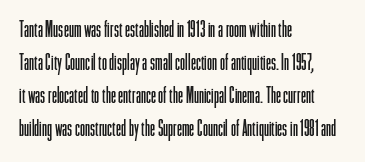
Q: Is the text bold? A: No.
Q: Is the text italic (slanted)? A: No, it is upright.
Q: Is the text underlined? A: No.
Q: How is the paragraph aligned? A: Left-aligned.
Q: Is the spacing between letters normal or unusually wide? A: Normal.
Q: Is the spacing between lines tight, normal or loose? A: Normal.
